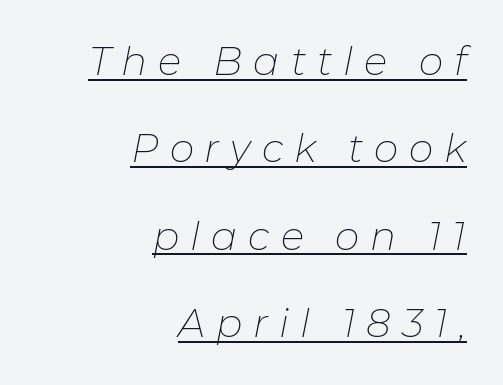
{"italic": "yes", "lean": "right", "slant_degrees": 11, "bold": "no", "weight": "thin", "width": "normal", "stroke_contrast": "low", "x_height": "medium", "monospaced": "no", "underline": "yes", "align": "right", "line_spacing": "loose", "line_spacing_ratio": 2.24, "letter_spacing": "wide", "letter_spacing_em": 0.28, "glyph_px": 39}
